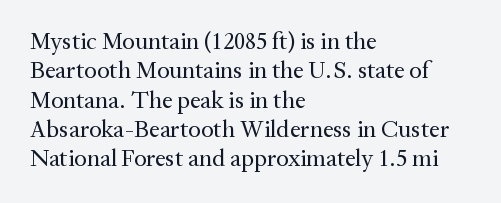
{"italic": "no", "bold": "no", "underline": "no", "align": "left", "line_spacing_ratio": 1.22, "letter_spacing": "normal", "letter_spacing_em": 0.0, "glyph_px": 24}
